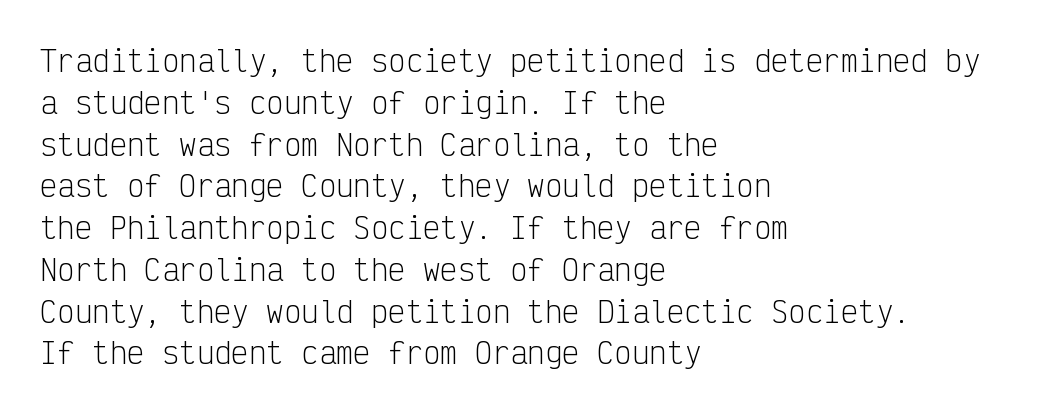
Descenders hang freely into open space. Is there any slant? The stems are plumb. Notice how the passage keeps a crisp vertical edge on the left only. Nothing sits at the stroke ends, so this counts as sans-serif.
